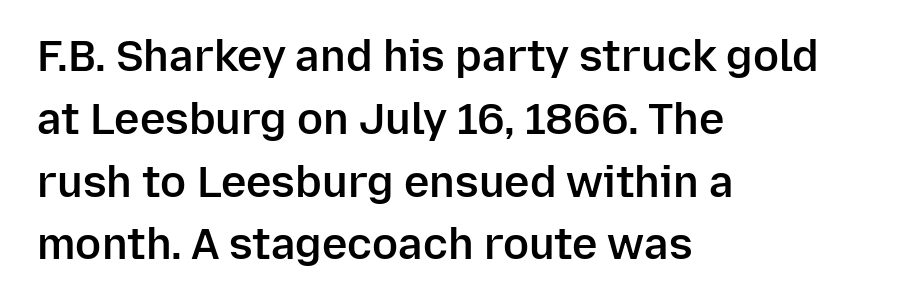
{"serif": "no", "italic": "no", "bold": "semi", "weight": "semibold", "width": "normal", "stroke_contrast": "low", "x_height": "medium", "monospaced": "no", "underline": "no", "align": "left", "line_spacing": "normal", "line_spacing_ratio": 1.46, "letter_spacing": "normal", "letter_spacing_em": 0.0, "glyph_px": 43}
